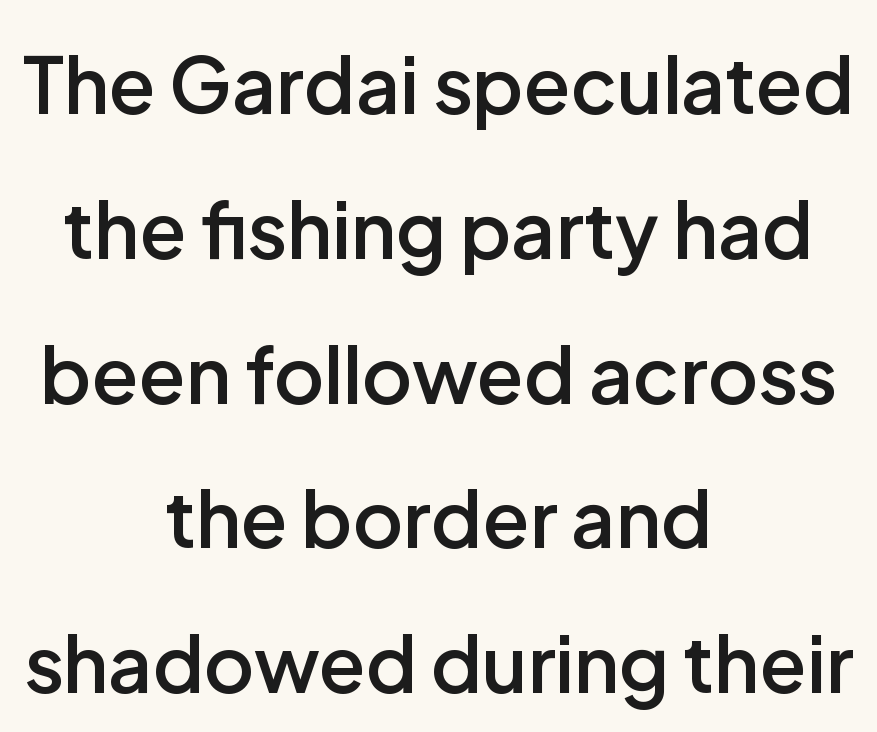
Stems and bowls a touch heavier than normal — semibold. Only glyphs here, with clear space below each row. Layout note: lines centered. The text was rendered using a sans face with plain stroke endings.
